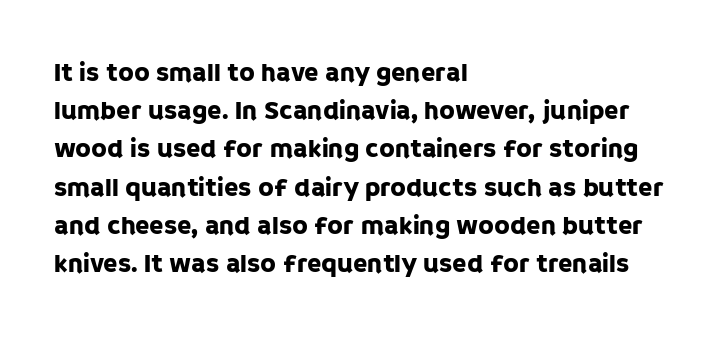
The image shows 26 px text type, upright; set left-aligned, normal line spacing (1.47x), normal letter spacing, not underlined.
